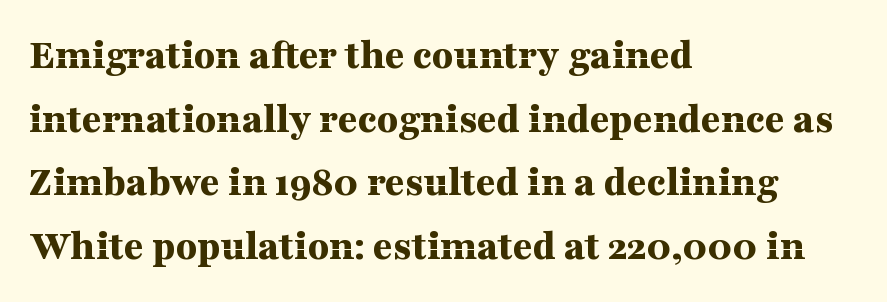
Q: Is the text bold? A: Yes.
Q: Is the text italic (slanted)? A: No, it is upright.
Q: Is the typeface a serif or a sans-serif typeface? A: Serif.
Q: Is the text underlined? A: No.
Q: How is the paragraph aligned? A: Left-aligned.
Q: Is the spacing between letters normal or unusually wide? A: Normal.
Q: Is the spacing between lines tight, normal or loose? A: Normal.
Q: Width (condensed, normal, or wide)? A: Wide.
Q: Stroke contrast? A: Medium.
Q: x-height? A: Medium.
Q: Monospaced? A: No.
